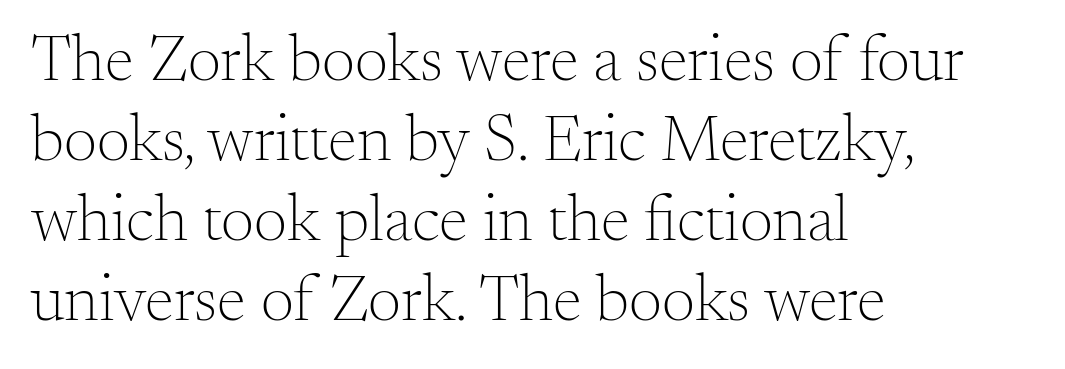
You could not count columns in this text — the font is proportionally spaced. The gaps between neighbouring characters are ordinary and unremarkable. Each row of text sits above clean, open space. Caption: face not bold, strokes unweighted. The rendering shows small feet on the letterforms — a serif design. Is there any slant? The stems are plumb.
